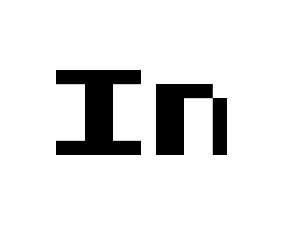
Q: Is the text italic (slanted)? A: No, it is upright.
Q: Is the typeface a serif or a sans-serif typeface? A: Sans-serif.
Q: Is the text underlined? A: No.
Q: Is the spacing between letters normal or unusually wide? A: Normal.
Q: Width (condensed, normal, or wide)? A: Normal.
Q: Stroke contrast? A: Medium.
Q: x-height? A: Large.
